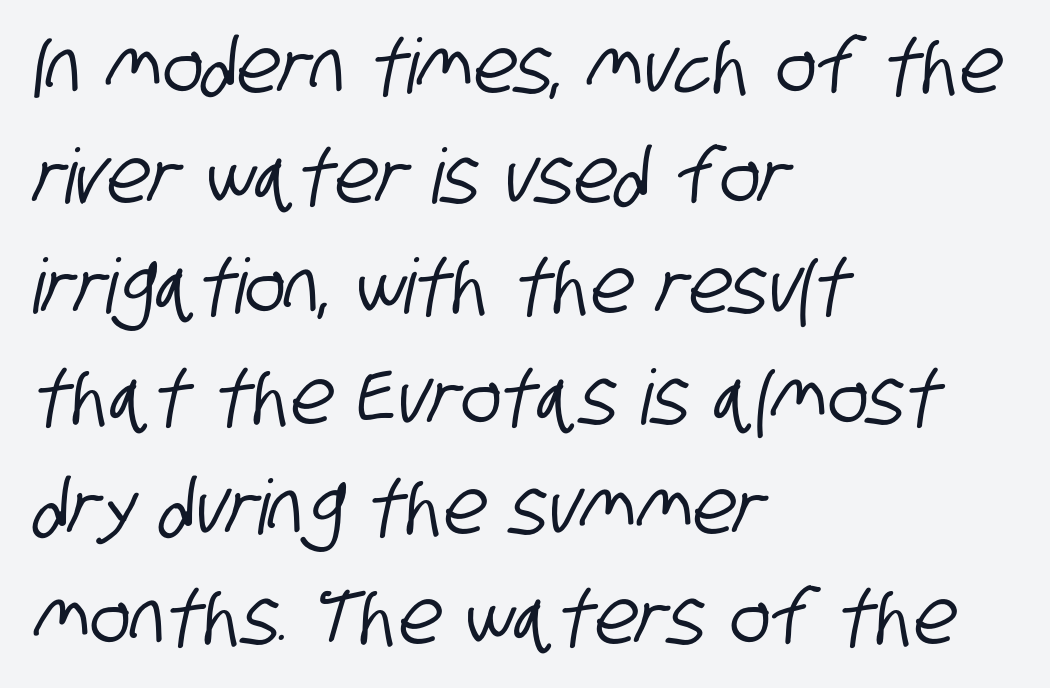
Q: Is the typeface a serif or a sans-serif typeface? A: Sans-serif.
Q: Is the text underlined? A: No.
Q: How is the paragraph aligned? A: Left-aligned.
Q: Is the spacing between letters normal or unusually wide? A: Normal.
Q: Is the spacing between lines tight, normal or loose? A: Normal.
Q: Width (condensed, normal, or wide)? A: Condensed.
Q: Stroke contrast? A: Low.
Q: x-height? A: Large.
Q: Monospaced? A: No.
